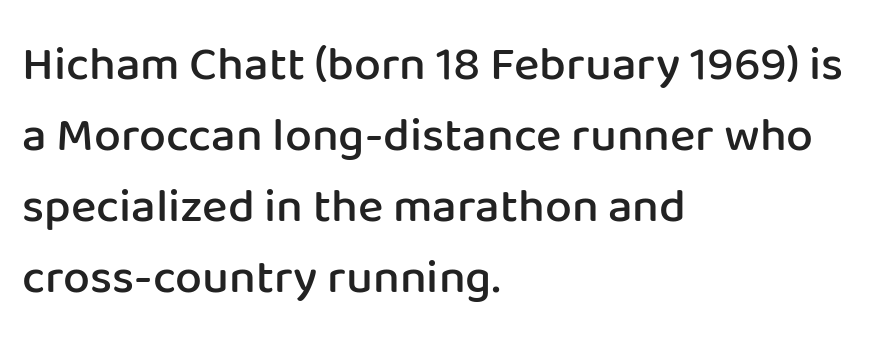
{"serif": "no", "italic": "no", "bold": "semi", "weight": "semibold", "width": "normal", "stroke_contrast": "low", "x_height": "medium", "monospaced": "no", "underline": "no", "align": "left", "line_spacing": "normal", "line_spacing_ratio": 1.48, "letter_spacing": "normal", "letter_spacing_em": 0.0, "glyph_px": 48}
